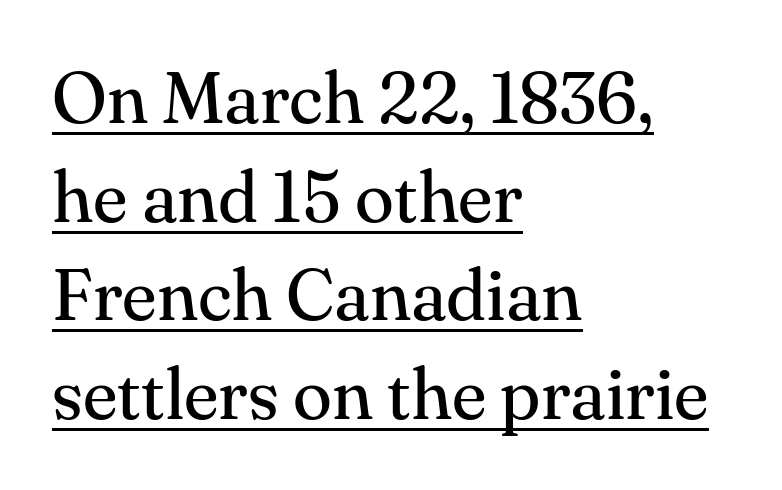
The image shows 72 px regular-weight serif type, upright; set left-aligned, normal line spacing (1.37x), normal letter spacing, underlined; medium stroke contrast and a small x-height.
